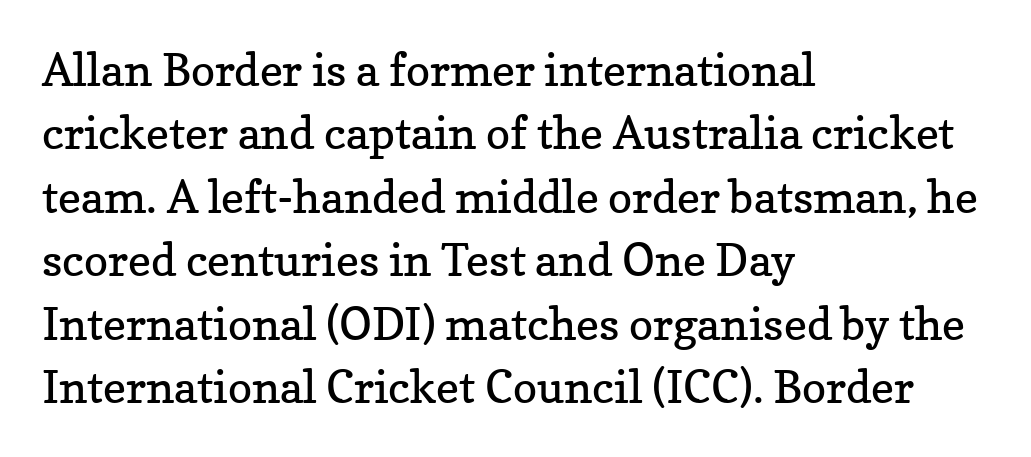
Q: Is the text bold? A: No.
Q: Is the text italic (slanted)? A: No, it is upright.
Q: Is the typeface a serif or a sans-serif typeface? A: Serif.
Q: Is the text underlined? A: No.
Q: How is the paragraph aligned? A: Left-aligned.
Q: Is the spacing between letters normal or unusually wide? A: Normal.
Q: Is the spacing between lines tight, normal or loose? A: Normal.
Q: Width (condensed, normal, or wide)? A: Normal.
Q: Stroke contrast? A: Low.
Q: x-height? A: Medium.
Q: Monospaced? A: No.
